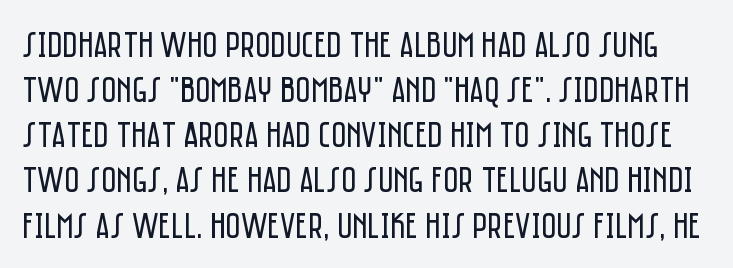
Q: Is the text bold? A: No.
Q: Is the text italic (slanted)? A: No, it is upright.
Q: Is the typeface a serif or a sans-serif typeface? A: Sans-serif.
Q: Is the text underlined? A: No.
Q: Is the spacing between letters normal or unusually wide? A: Normal.
Q: Width (condensed, normal, or wide)? A: Condensed.
Q: Stroke contrast? A: Low.
Q: x-height? A: Large.
Q: Monospaced? A: No.
